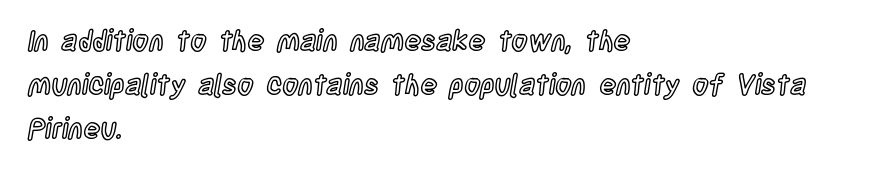
The image shows 28 px condensed type; set left-aligned, normal line spacing (1.57x), normal letter spacing, not underlined; a large x-height.
